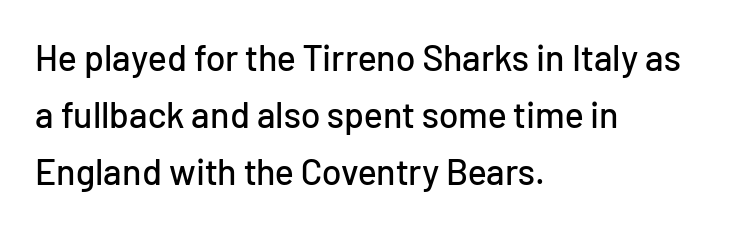
{"serif": "no", "italic": "no", "width": "normal", "stroke_contrast": "low", "x_height": "medium", "monospaced": "no", "underline": "no", "align": "left", "line_spacing": "normal", "line_spacing_ratio": 1.58, "letter_spacing": "normal", "letter_spacing_em": 0.0, "glyph_px": 36}
